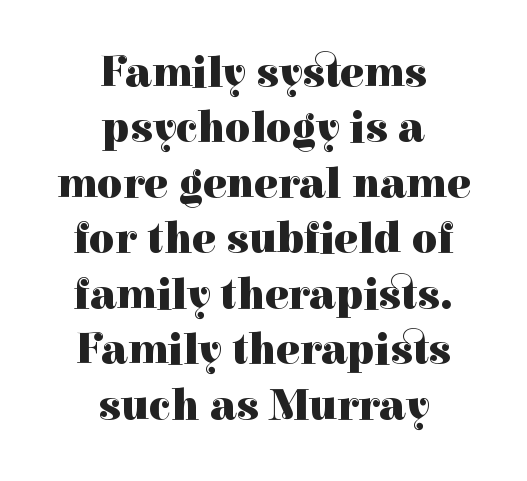
This sample uses plain, unmodified letter spacing. The string is rendered with underlining switched off. Students, this is bold: see how much ink each stroke carries. Note: serifs present on the glyphs.
